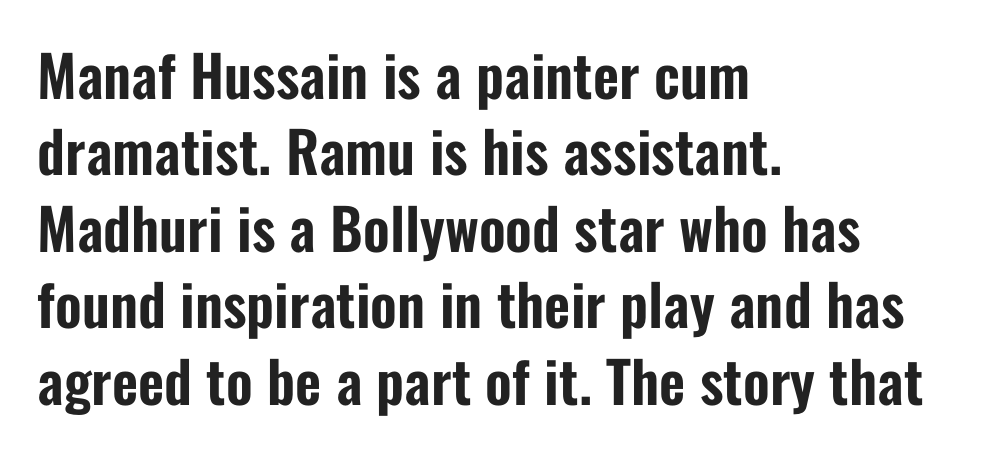
Q: Is the text italic (slanted)? A: No, it is upright.
Q: Is the typeface a serif or a sans-serif typeface? A: Sans-serif.
Q: Is the text underlined? A: No.
Q: How is the paragraph aligned? A: Left-aligned.
Q: Is the spacing between letters normal or unusually wide? A: Normal.
Q: Is the spacing between lines tight, normal or loose? A: Normal.
Q: Width (condensed, normal, or wide)? A: Condensed.
Q: Stroke contrast? A: Low.
Q: x-height? A: Medium.
Q: Monospaced? A: No.
